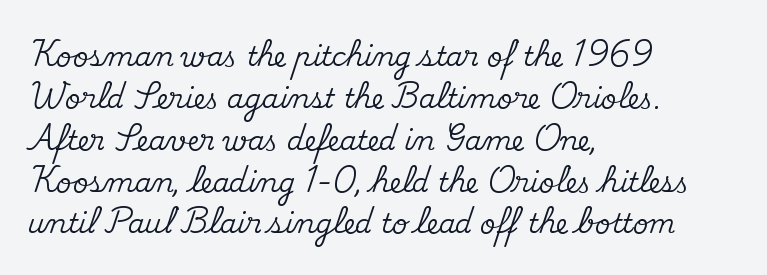
Q: Is the text italic (slanted)? A: Yes.
Q: Is the text underlined? A: No.
Q: How is the paragraph aligned? A: Left-aligned.
Q: Is the spacing between letters normal or unusually wide? A: Normal.
Q: Is the spacing between lines tight, normal or loose? A: Normal.
